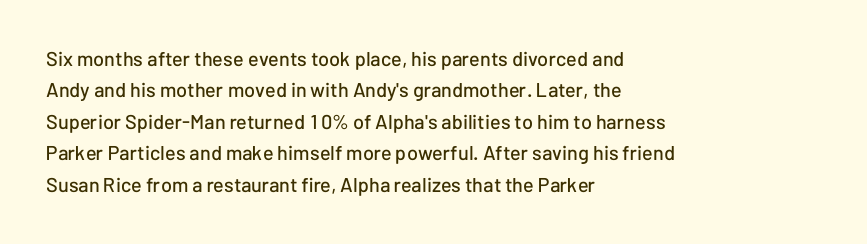
Q: Is the text italic (slanted)? A: No, it is upright.
Q: Is the text underlined? A: No.
Q: How is the paragraph aligned? A: Left-aligned.
Q: Is the spacing between letters normal or unusually wide? A: Normal.
Q: Is the spacing between lines tight, normal or loose? A: Normal.
